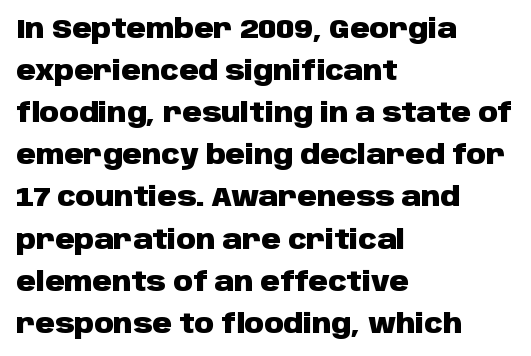
Q: Is the text bold? A: Yes.
Q: Is the text italic (slanted)? A: No, it is upright.
Q: Is the text underlined? A: No.
Q: How is the paragraph aligned? A: Left-aligned.
Q: Is the spacing between letters normal or unusually wide? A: Normal.
Q: Is the spacing between lines tight, normal or loose? A: Normal.
